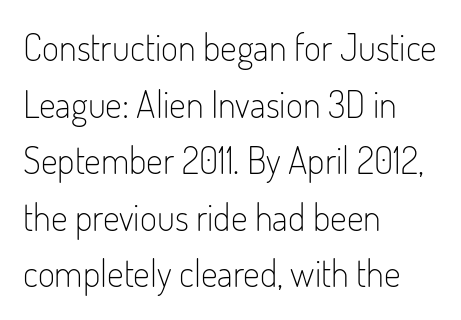
Tracking here is standard; glyphs follow each other at the usual distance. Stem width sits at or under what a default text font uses. Does the type have serifs? No, each stem ends abruptly. A typesetter would call this proportional, since set widths differ per character. Italic? Not at all — the glyphs are vertical. Normally led — the rows are evenly, conventionally spaced.
